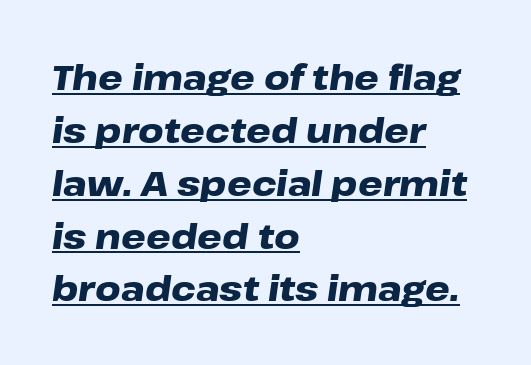
{"italic": "yes", "lean": "right", "slant_degrees": 8, "bold": "yes", "weight": "heavy", "width": "wide", "stroke_contrast": "low", "x_height": "medium", "monospaced": "no", "underline": "yes", "align": "left", "line_spacing": "normal", "line_spacing_ratio": 1.51, "letter_spacing": "normal", "letter_spacing_em": 0.0, "glyph_px": 35}
